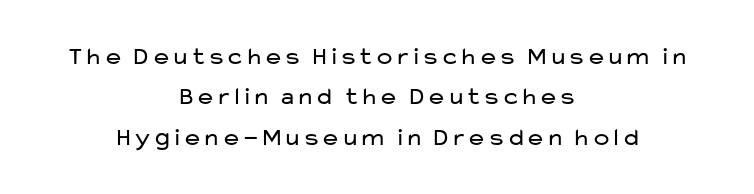
The image shows 25 px text type, upright; set centered, normal line spacing (1.62x), normal letter spacing, not underlined.
